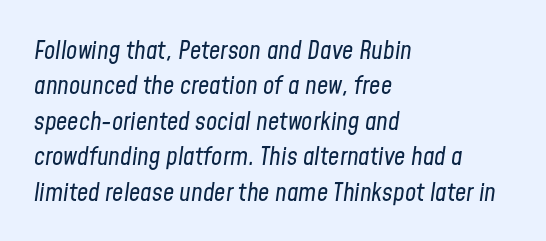
The image shows 25 px text type, italic (leaning right); set left-aligned, normal line spacing (1.42x), normal letter spacing, not underlined.
